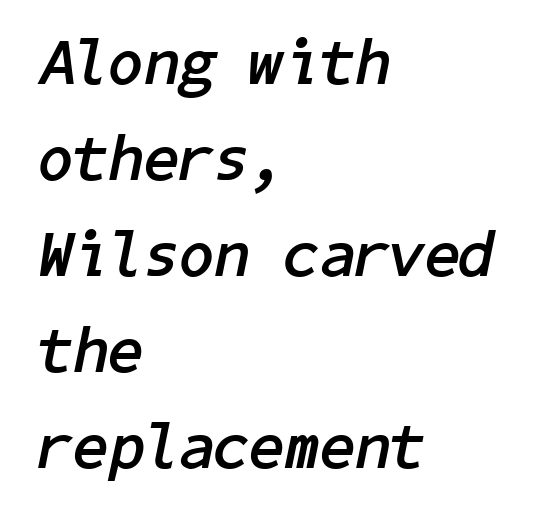
The image shows 64 px semibold type, italic (leaning right); set left-aligned, normal line spacing (1.5x), normal letter spacing, not underlined; low stroke contrast and a medium x-height.
